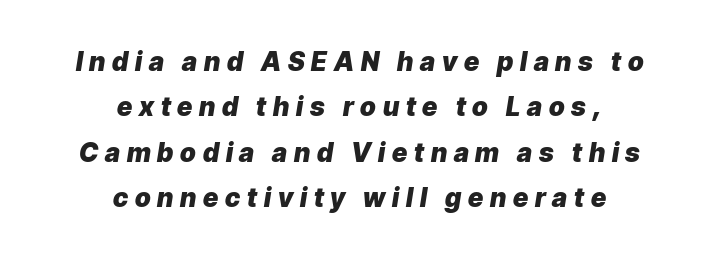
The image shows 26 px bold type, italic (leaning right); set centered, line spacing 1.75x, unusually wide letter spacing (+0.26 em), not underlined.
